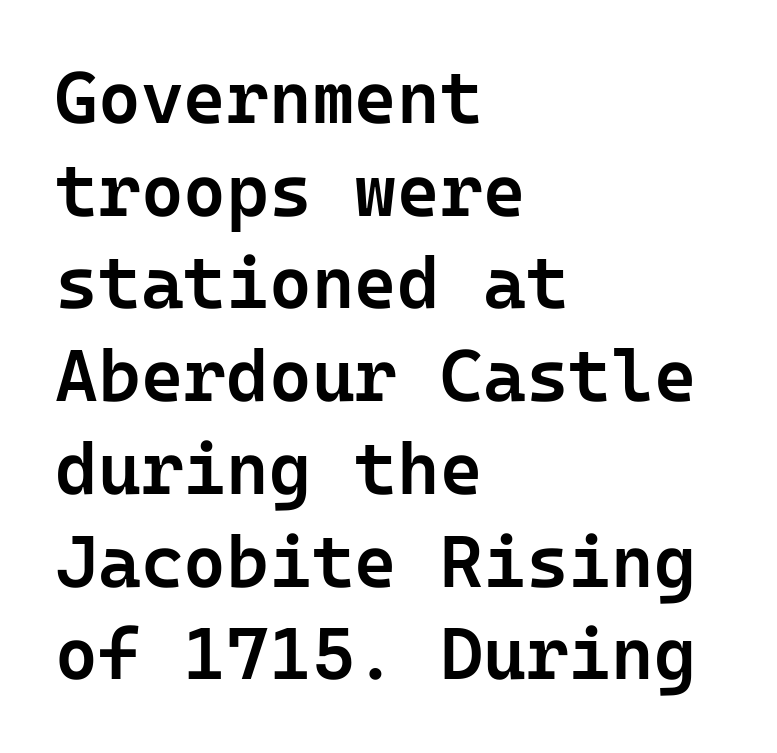
No word sits above an underline. Horizontal bands of white between lines are of average thickness. Classification — sans serif. These words are printed semibold, heavier than regular yet not bold.
